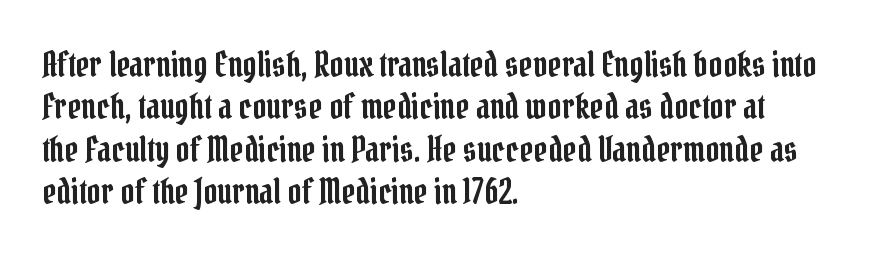
The image shows 34 px condensed serif type, upright; set left-aligned, normal line spacing (1.25x), normal letter spacing, not underlined; low stroke contrast and a medium x-height.
